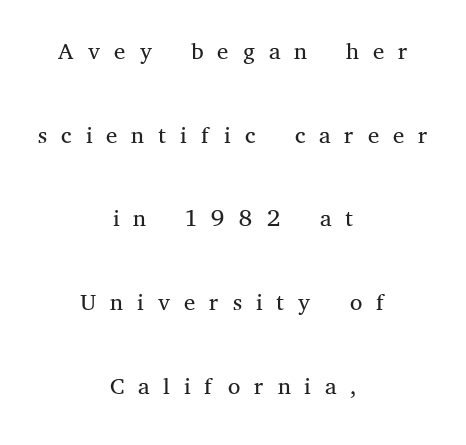
{"serif": "yes", "italic": "no", "bold": "no", "weight": "light", "width": "normal", "stroke_contrast": "medium", "x_height": "medium", "monospaced": "no", "underline": "no", "align": "center", "line_spacing": "loose", "line_spacing_ratio": 2.39, "letter_spacing": "wide", "letter_spacing_em": 0.4, "glyph_px": 35}
